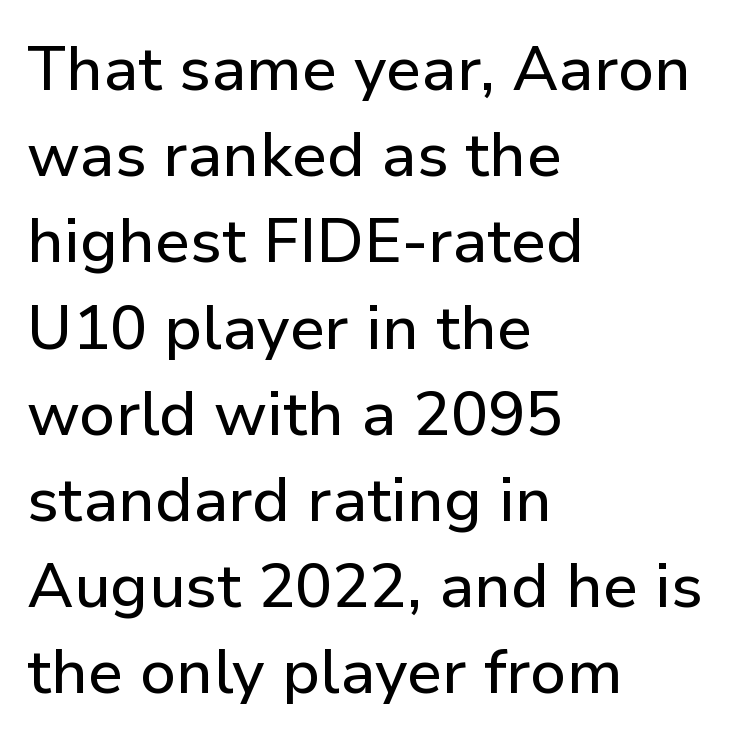
The image shows 62 px sans-serif type, upright; set left-aligned, normal line spacing (1.39x), normal letter spacing, not underlined; low stroke contrast and a medium x-height.
